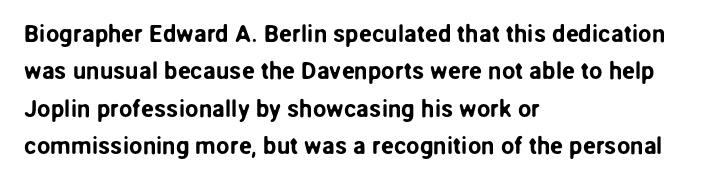
{"italic": "no", "underline": "no", "align": "left", "line_spacing": "normal", "line_spacing_ratio": 1.56, "letter_spacing": "normal", "letter_spacing_em": 0.0, "glyph_px": 24}
